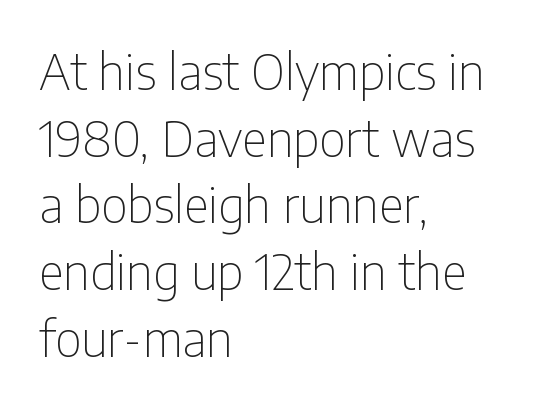
Q: Is the text bold? A: No.
Q: Is the text italic (slanted)? A: No, it is upright.
Q: Is the typeface a serif or a sans-serif typeface? A: Sans-serif.
Q: Is the text underlined? A: No.
Q: How is the paragraph aligned? A: Left-aligned.
Q: Is the spacing between letters normal or unusually wide? A: Normal.
Q: Is the spacing between lines tight, normal or loose? A: Normal.
Q: Width (condensed, normal, or wide)? A: Condensed.
Q: Stroke contrast? A: Low.
Q: x-height? A: Medium.
Q: Monospaced? A: No.
